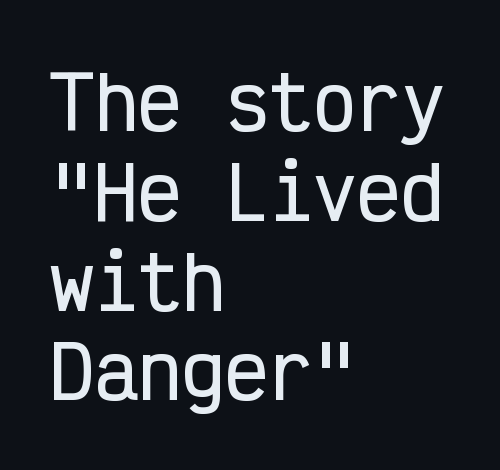
{"serif": "no", "italic": "no", "width": "condensed", "stroke_contrast": "low", "x_height": "medium", "monospaced": "yes", "underline": "no", "align": "left", "line_spacing_ratio": 1.23, "letter_spacing": "normal", "letter_spacing_em": 0.0, "glyph_px": 73}
